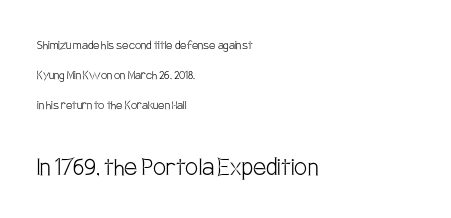
{"serif": "no", "italic": "no", "bold": "no", "weight": "light", "width": "condensed", "stroke_contrast": "low", "x_height": "large", "monospaced": "no", "underline": "no", "align": "left", "line_spacing": "loose", "line_spacing_ratio": 2.16, "letter_spacing": "normal", "letter_spacing_em": 0.0, "larger_block": "second", "size_ratio": 2.07, "glyph_px": 29}
